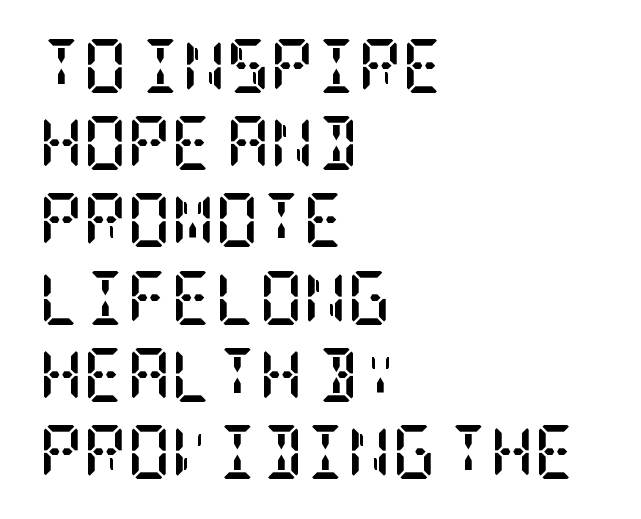
The image shows 54 px semibold, condensed serif type, upright; set left-aligned, normal line spacing (1.43x), normal letter spacing, not underlined; low stroke contrast and a large x-height.
